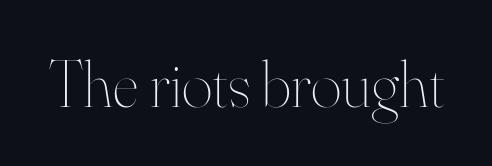
{"italic": "no", "bold": "no", "weight": "thin", "width": "normal", "stroke_contrast": "high", "x_height": "small", "monospaced": "no", "underline": "no", "letter_spacing": "normal", "letter_spacing_em": 0.0, "glyph_px": 66}
